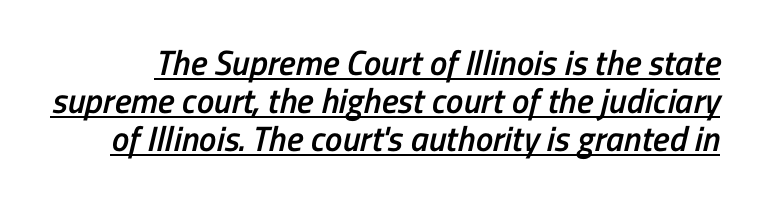
The image shows 35 px semibold, condensed sans-serif type; set tight line spacing (1.09x), normal letter spacing, underlined; low stroke contrast and a medium x-height.
